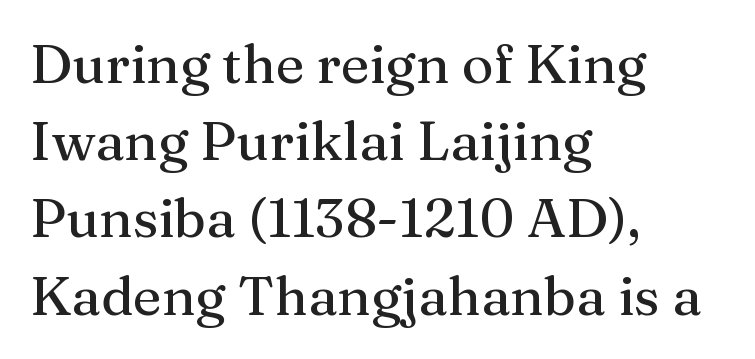
Q: Is the text italic (slanted)? A: No, it is upright.
Q: Is the typeface a serif or a sans-serif typeface? A: Serif.
Q: Is the text underlined? A: No.
Q: How is the paragraph aligned? A: Left-aligned.
Q: Is the spacing between letters normal or unusually wide? A: Normal.
Q: Is the spacing between lines tight, normal or loose? A: Normal.
Q: Width (condensed, normal, or wide)? A: Normal.
Q: Stroke contrast? A: Medium.
Q: x-height? A: Medium.
Q: Monospaced? A: No.
